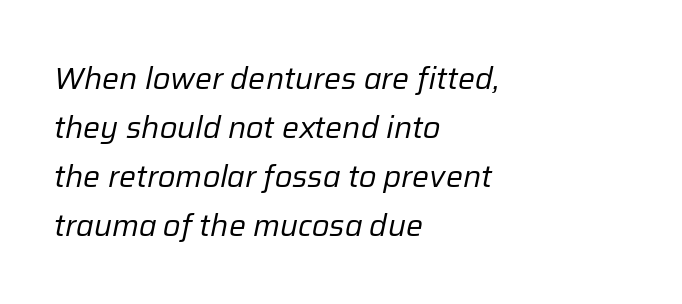
Q: Is the text bold? A: No.
Q: Is the text italic (slanted)? A: Yes, it leans right by about 12 degrees.
Q: Is the text underlined? A: No.
Q: How is the paragraph aligned? A: Left-aligned.
Q: Is the spacing between letters normal or unusually wide? A: Normal.
Q: Is the spacing between lines tight, normal or loose? A: Normal.
Q: Width (condensed, normal, or wide)? A: Normal.
Q: Stroke contrast? A: Low.
Q: x-height? A: Medium.
Q: Monospaced? A: No.
